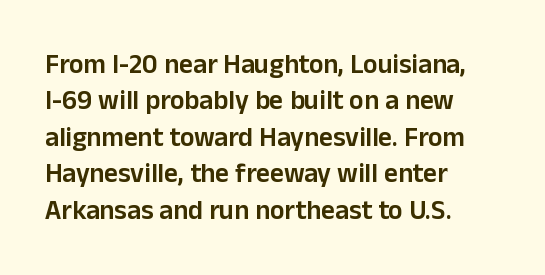
Heft: intermediate — a semibold. The block of text has a typical density, with ordinary space between rows. Descenders hang freely into open space. The rendering anchors every line to the left-hand side.
